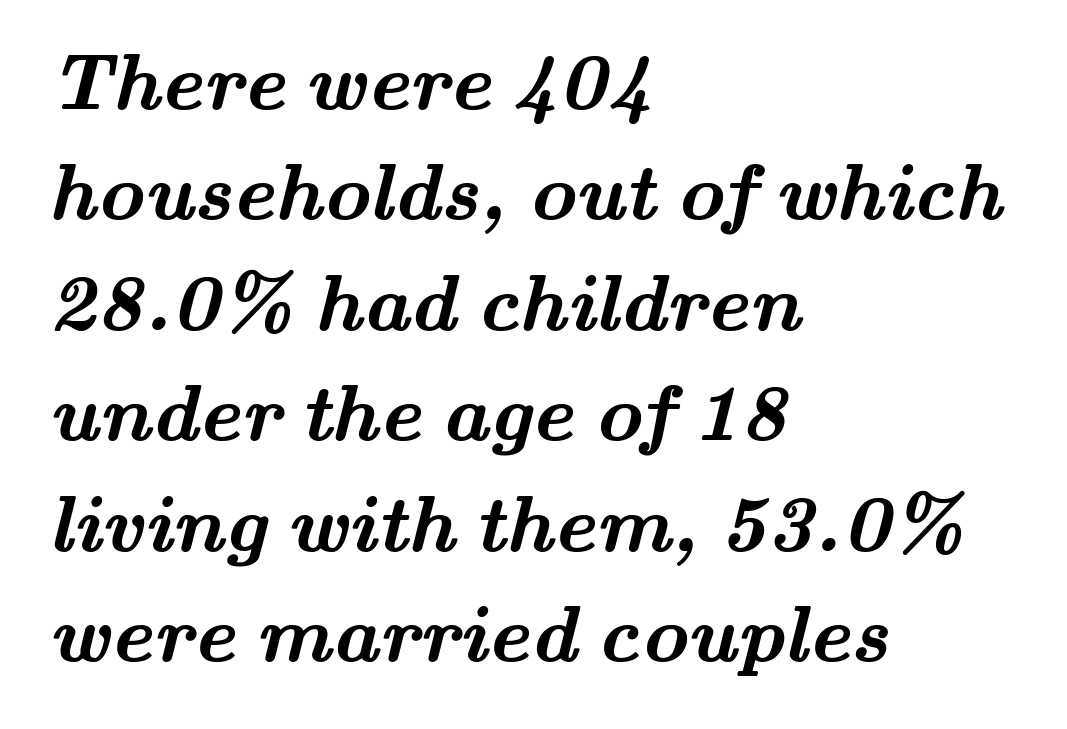
Q: Is the text bold? A: Yes.
Q: Is the typeface a serif or a sans-serif typeface? A: Serif.
Q: Is the text underlined? A: No.
Q: How is the paragraph aligned? A: Left-aligned.
Q: Is the spacing between letters normal or unusually wide? A: Normal.
Q: Is the spacing between lines tight, normal or loose? A: Normal.
Q: Width (condensed, normal, or wide)? A: Wide.
Q: Stroke contrast? A: Medium.
Q: x-height? A: Small.
Q: Monospaced? A: No.
